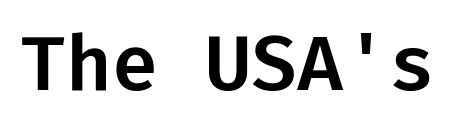
Q: Is the text italic (slanted)? A: No, it is upright.
Q: Is the typeface a serif or a sans-serif typeface? A: Sans-serif.
Q: Is the text underlined? A: No.
Q: Is the spacing between letters normal or unusually wide? A: Normal.
Q: Width (condensed, normal, or wide)? A: Normal.
Q: Stroke contrast? A: Low.
Q: x-height? A: Medium.
